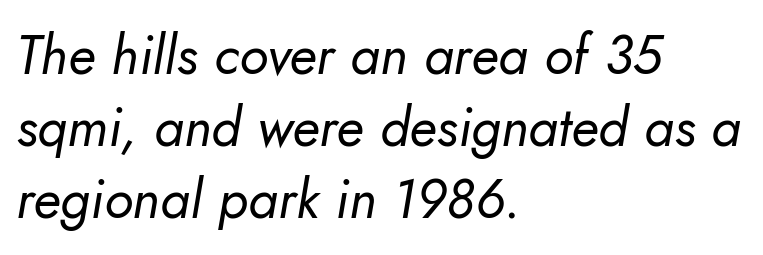
An italicized treatment has been applied to the whole sample. This sample has the flowing, uneven cadence of proportional lettering. The paragraph has a hard left edge and a soft right edge. The weight would be labelled regular, book, light, or lighter still. Spacing between characters is what you'd get straight out of the box. Reading down the column, the eye jumps a familiar distance to each next line.
